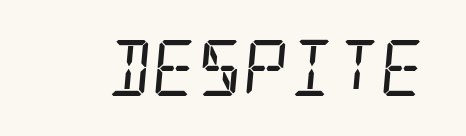
The image shows 56 px regular-weight, condensed serif type, italic (leaning right); set normal letter spacing, not underlined; low stroke contrast and a large x-height.
